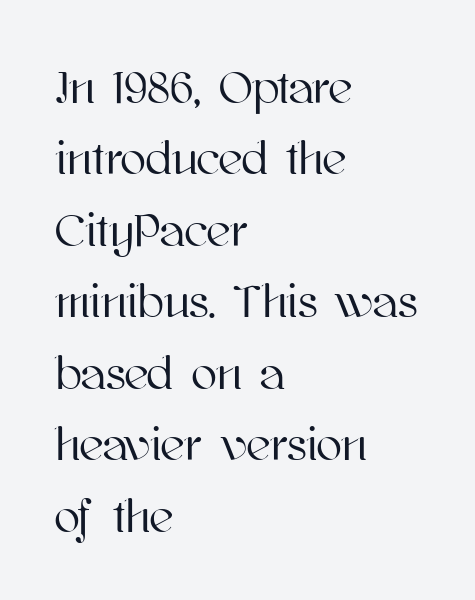
Between one letter and the next there's only the usual sliver of space. Each letter keeps its own natural width here, so spacing adapts to shape. How would I describe the line gaps? Plain and ordinary. Vertical strokes here are truly vertical. A clean baseline with only descenders dipping below it.
